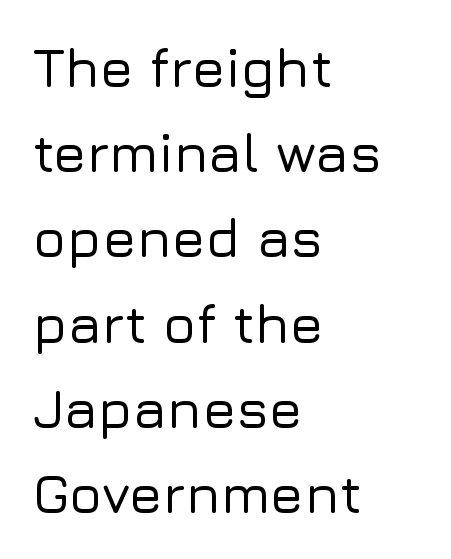
Do the characters align in a grid? No, the font is proportional. Style check: upright. Reading down the block, your eye returns to a fixed left position each line. Anything drawn beneath the words? Only blank space. This sample uses a sans-serif face.
